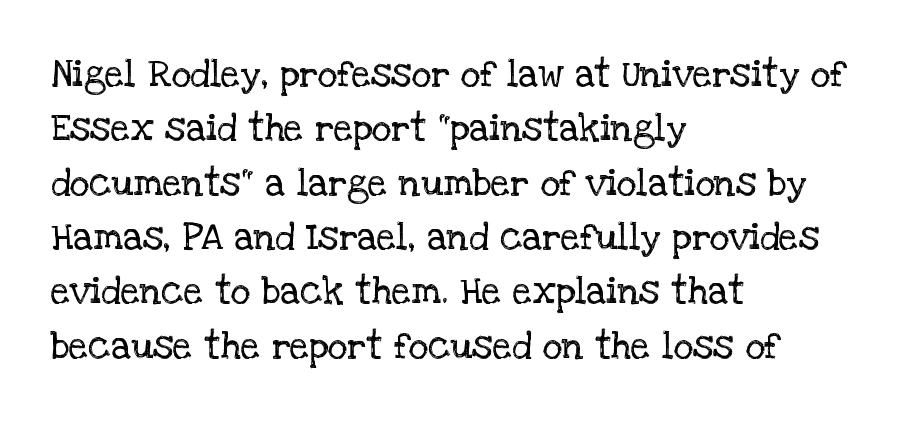
Q: Is the text bold? A: No.
Q: Is the text italic (slanted)? A: No, it is upright.
Q: Is the typeface a serif or a sans-serif typeface? A: Serif.
Q: Is the text underlined? A: No.
Q: How is the paragraph aligned? A: Left-aligned.
Q: Is the spacing between letters normal or unusually wide? A: Normal.
Q: Is the spacing between lines tight, normal or loose? A: Normal.
Q: Width (condensed, normal, or wide)? A: Normal.
Q: Stroke contrast? A: Low.
Q: x-height? A: Large.
Q: Monospaced? A: No.
